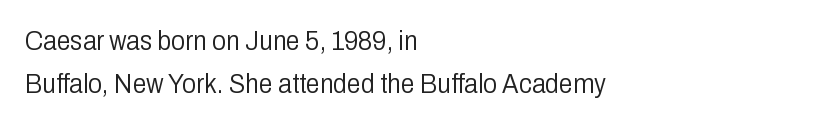
Q: Is the text bold? A: No.
Q: Is the text italic (slanted)? A: No, it is upright.
Q: Is the typeface a serif or a sans-serif typeface? A: Sans-serif.
Q: Is the text underlined? A: No.
Q: How is the paragraph aligned? A: Left-aligned.
Q: Is the spacing between letters normal or unusually wide? A: Normal.
Q: Is the spacing between lines tight, normal or loose? A: Normal.
Q: Width (condensed, normal, or wide)? A: Condensed.
Q: Stroke contrast? A: Low.
Q: x-height? A: Medium.
Q: Monospaced? A: No.
